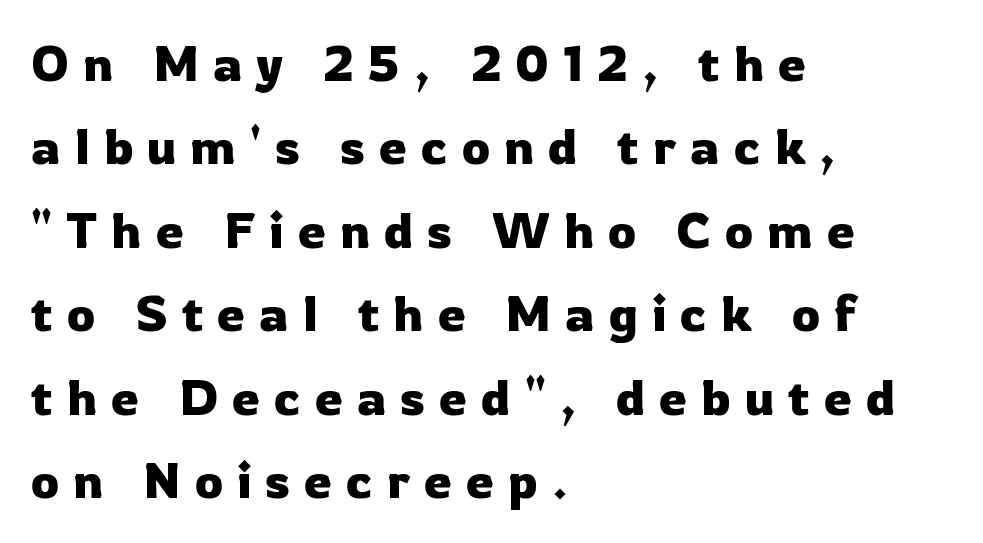
{"serif": "no", "italic": "no", "width": "normal", "stroke_contrast": "low", "x_height": "medium", "monospaced": "no", "underline": "no", "align": "left", "line_spacing": "normal", "line_spacing_ratio": 1.67, "letter_spacing": "wide", "letter_spacing_em": 0.28, "glyph_px": 50}
